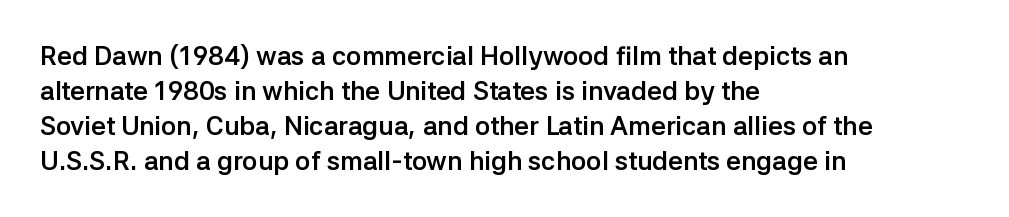
The baseline area is clear. The lines in this sample share a left origin and differ only in where they stop. The type is set solid horizontally, with unmodified tracking. Compared with typical paragraphs, the rows here are spaced about the same. Thick stems and heavy bowls — unmistakably bold. Ascenders rise straight up at ninety degrees.
